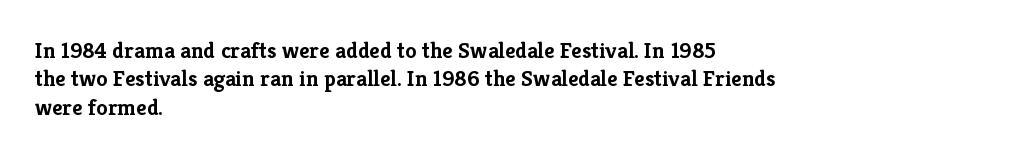
Plain, unruled lines of type. Heft: maximum for text — a bold. The tracking reads as untouched default to a designer's eye. Nope, not italic — everything's standing straight.
